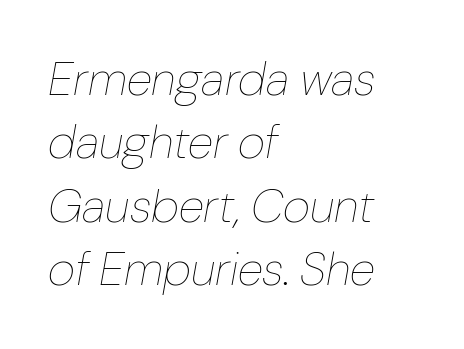
You can tell it's italic because the verticals aren't actually vertical. Quick note: interline space is typical. Is this a heavy cut? Hardly; it is regular or lighter. The rendering uses natural spacing where letterforms have individual widths. Students, note that the glyphs here touch the page at normal intervals. The text block is weighted toward the left margin, trailing off unevenly rightward.
